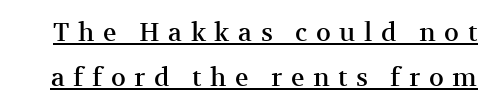
The lettering is marked with a stroke running underneath it. Every stem runs plumb, perpendicular to the baseline. Characters follow at a spacing far wider than the type designer built in.
